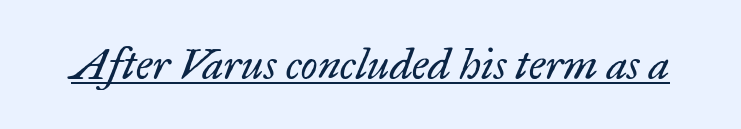
The image shows 43 px regular-weight serif type, italic (leaning right); set normal letter spacing, underlined; low stroke contrast and a small x-height.
